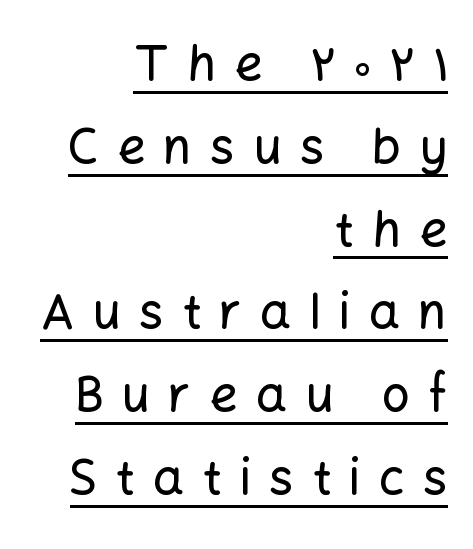
Note the varied advance widths — an 'i' is clearly narrower than an 'm'. Stroke terminals: plain, sans-serif. Rows of type keep a routine distance in the vertical direction. The tracking reads as deliberately expanded to a designer's eye. Ascenders rise straight up at ninety degrees.
